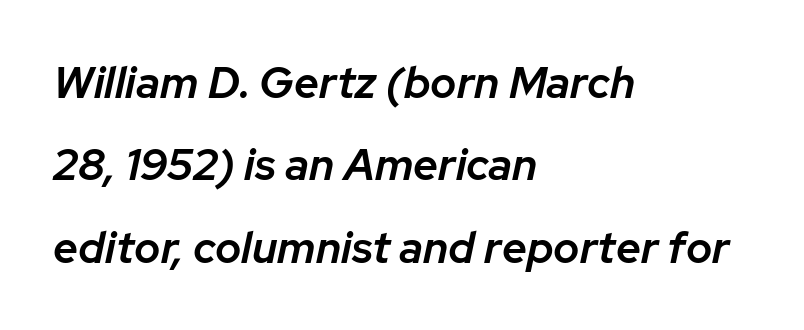
Q: Is the text bold? A: Semi-bold.
Q: Is the text italic (slanted)? A: Yes, it leans right by about 12 degrees.
Q: Is the text underlined? A: No.
Q: How is the paragraph aligned? A: Left-aligned.
Q: Is the spacing between letters normal or unusually wide? A: Normal.
Q: Width (condensed, normal, or wide)? A: Normal.
Q: Stroke contrast? A: Low.
Q: x-height? A: Medium.
Q: Monospaced? A: No.
